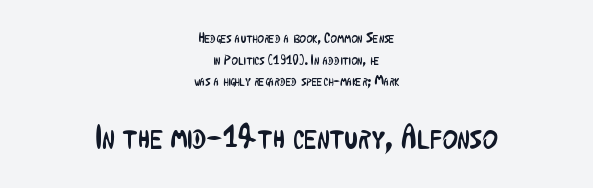
The image shows 33 px regular-weight, condensed sans-serif type, upright; set centered, normal line spacing (1.54x), normal letter spacing, not underlined; the second (bottom) block is 2.36x larger; low stroke contrast and a medium x-height.
